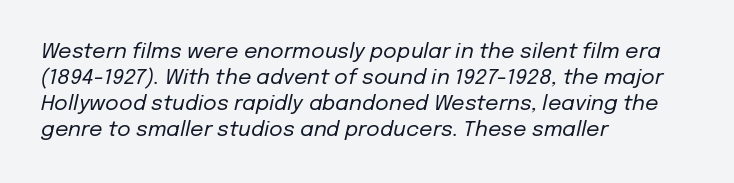
Q: Is the text bold? A: No.
Q: Is the text italic (slanted)? A: Yes, it leans right by about 12 degrees.
Q: Is the text underlined? A: No.
Q: How is the paragraph aligned? A: Left-aligned.
Q: Is the spacing between letters normal or unusually wide? A: Normal.
